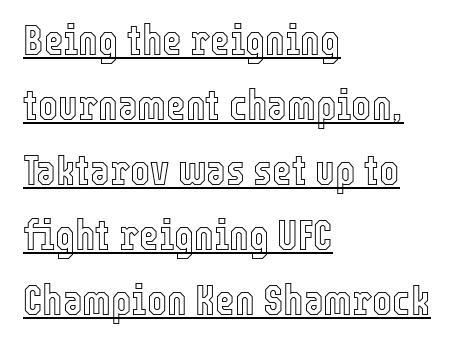
Q: Is the text italic (slanted)? A: No, it is upright.
Q: Is the text underlined? A: Yes.
Q: How is the paragraph aligned? A: Left-aligned.
Q: Is the spacing between letters normal or unusually wide? A: Normal.
Q: Is the spacing between lines tight, normal or loose? A: Normal.
Q: Width (condensed, normal, or wide)? A: Condensed.
Q: x-height? A: Medium.
Q: Monospaced? A: No.
